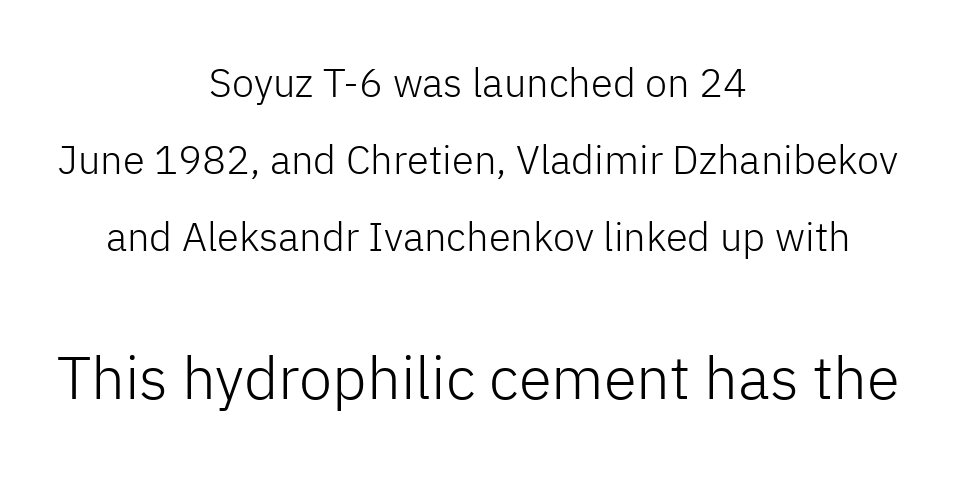
The image shows 60 px light sans-serif type, upright; set centered, loose line spacing (1.93x), normal letter spacing, not underlined; the second (bottom) block is 1.5x larger; low stroke contrast and a medium x-height.
